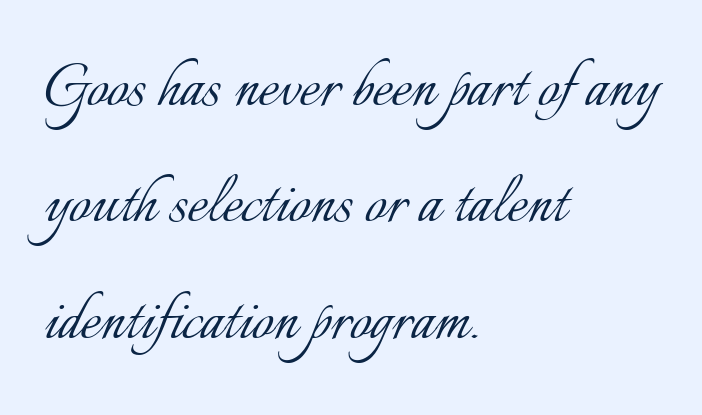
Q: Is the text bold? A: No.
Q: Is the text italic (slanted)? A: Yes.
Q: Is the text underlined? A: No.
Q: How is the paragraph aligned? A: Left-aligned.
Q: Is the spacing between letters normal or unusually wide? A: Normal.
Q: Is the spacing between lines tight, normal or loose? A: Normal.
Q: Width (condensed, normal, or wide)? A: Normal.
Q: Stroke contrast? A: Low.
Q: x-height? A: Small.
Q: Monospaced? A: No.
